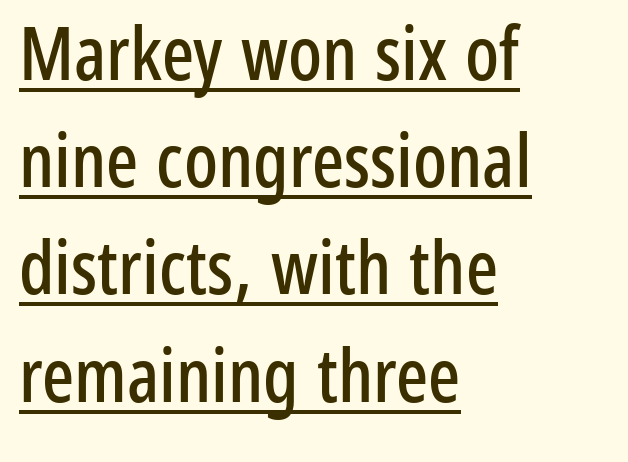
Is the letter spacing exaggerated? No — it looks like the ordinary default. The paragraph has a hard left edge and a soft right edge. This is roman type, the default non-slanted kind. The glyphs in this specimen are sans serif. You could not count columns in this text — the font is proportionally spaced.
